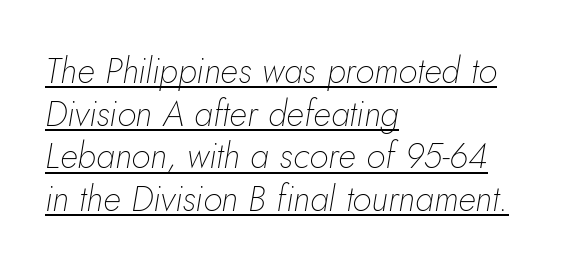
{"italic": "yes", "lean": "right", "slant_degrees": 5, "bold": "no", "weight": "thin", "width": "normal", "stroke_contrast": "low", "x_height": "small", "monospaced": "no", "underline": "yes", "align": "left", "line_spacing_ratio": 1.22, "letter_spacing": "normal", "letter_spacing_em": 0.0, "glyph_px": 35}
